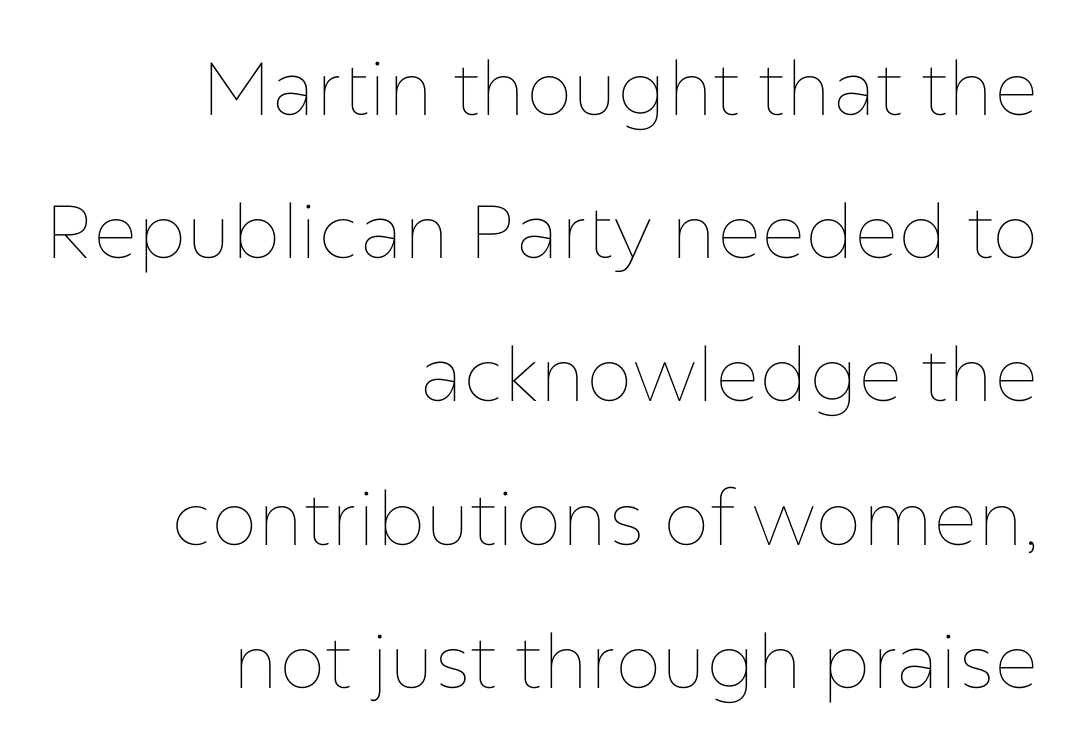
Q: Is the text bold? A: No.
Q: Is the text italic (slanted)? A: No, it is upright.
Q: Is the text underlined? A: No.
Q: How is the paragraph aligned? A: Right-aligned.
Q: Is the spacing between letters normal or unusually wide? A: Normal.
Q: Is the spacing between lines tight, normal or loose? A: Loose.
Q: Width (condensed, normal, or wide)? A: Normal.
Q: Stroke contrast? A: Low.
Q: x-height? A: Medium.
Q: Monospaced? A: No.
